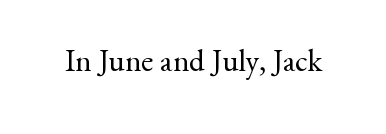
Q: Is the text bold? A: No.
Q: Is the text italic (slanted)? A: No, it is upright.
Q: Is the typeface a serif or a sans-serif typeface? A: Serif.
Q: Is the text underlined? A: No.
Q: Is the spacing between letters normal or unusually wide? A: Normal.
Q: Width (condensed, normal, or wide)? A: Normal.
Q: Stroke contrast? A: Medium.
Q: x-height? A: Small.
Q: Monospaced? A: No.
